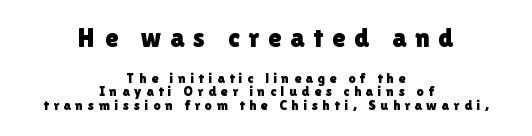
{"italic": "no", "underline": "no", "align": "center", "line_spacing": "tight", "line_spacing_ratio": 0.97, "letter_spacing": "wide", "letter_spacing_em": 0.33, "larger_block": "first", "size_ratio": 1.93, "glyph_px": 27}
